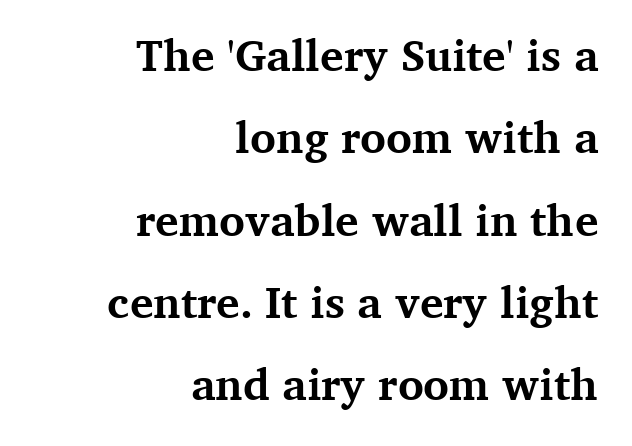
{"serif": "yes", "italic": "no", "bold": "yes", "weight": "bold", "width": "normal", "stroke_contrast": "medium", "x_height": "medium", "monospaced": "no", "underline": "no", "align": "right", "line_spacing_ratio": 1.87, "letter_spacing": "normal", "letter_spacing_em": 0.0, "glyph_px": 44}
